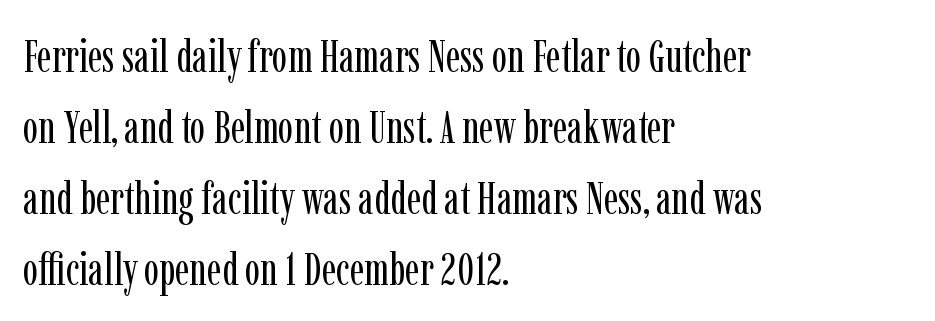
{"serif": "yes", "italic": "no", "bold": "no", "weight": "regular", "width": "condensed", "stroke_contrast": "low", "x_height": "medium", "monospaced": "no", "underline": "no", "align": "left", "line_spacing": "normal", "line_spacing_ratio": 1.54, "letter_spacing": "normal", "letter_spacing_em": 0.0, "glyph_px": 46}
